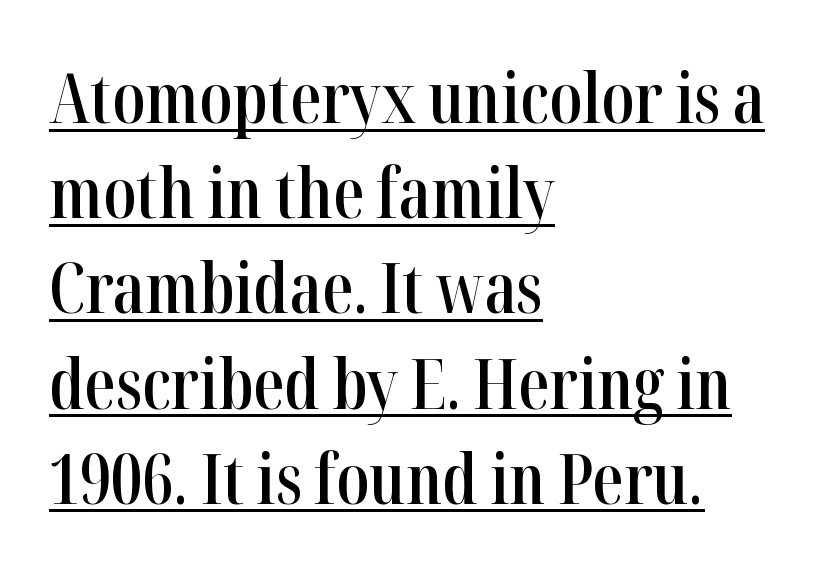
The image shows 69 px semibold, condensed serif type, upright; set left-aligned, normal line spacing (1.38x), normal letter spacing, underlined; high stroke contrast and a medium x-height.
